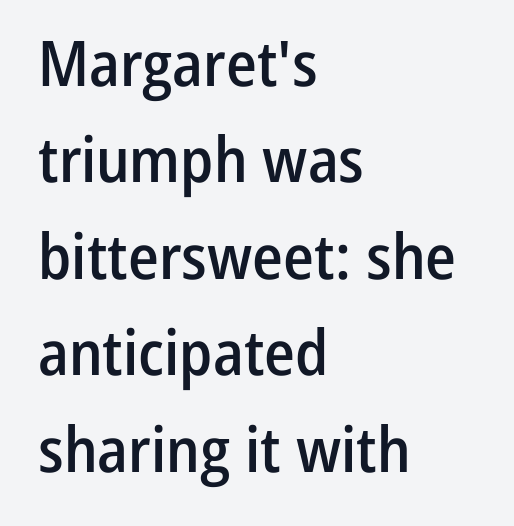
The image shows 63 px semibold, condensed sans-serif type, upright; set left-aligned, normal line spacing (1.53x), normal letter spacing, not underlined; low stroke contrast and a medium x-height.
